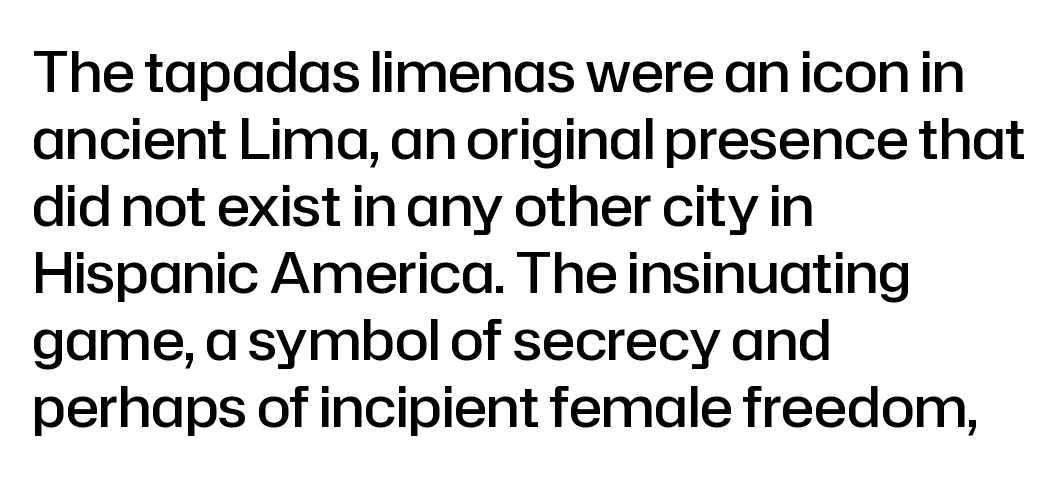
The image shows 55 px semibold sans-serif type, upright; set left-aligned, line spacing 1.22x, normal letter spacing, not underlined; low stroke contrast and a medium x-height.
